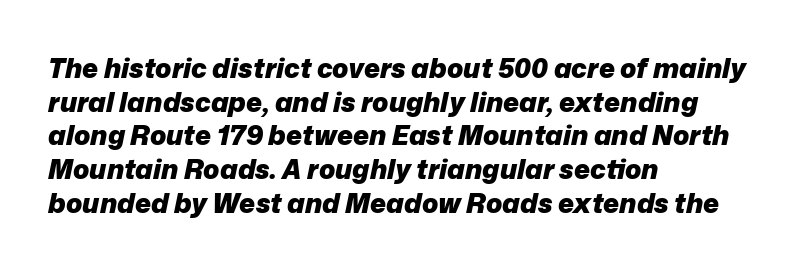
The words here are not underlined. The face used here has a pronounced slope to its letters. Standard letterfit; no display-style spreading of the glyphs. The setting favours the left margin, as ordinary paragraphs usually do. Honestly, the row spacing looks completely unremarkable.
